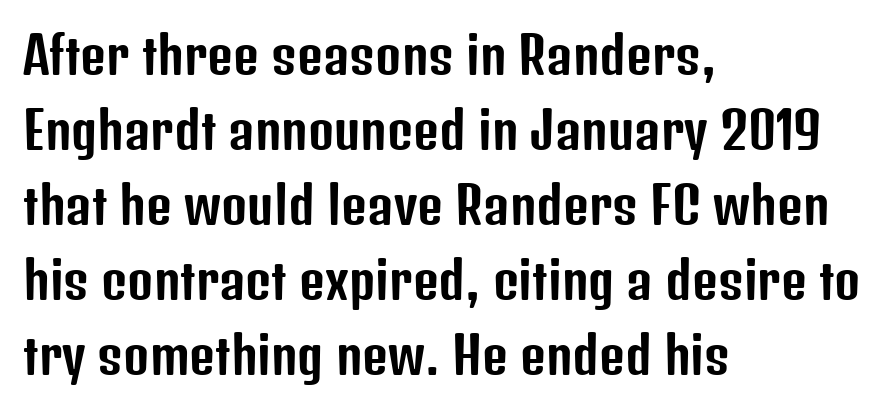
The image shows 50 px condensed sans-serif type, upright; set left-aligned, normal line spacing (1.5x), normal letter spacing, not underlined; low stroke contrast and a medium x-height.
